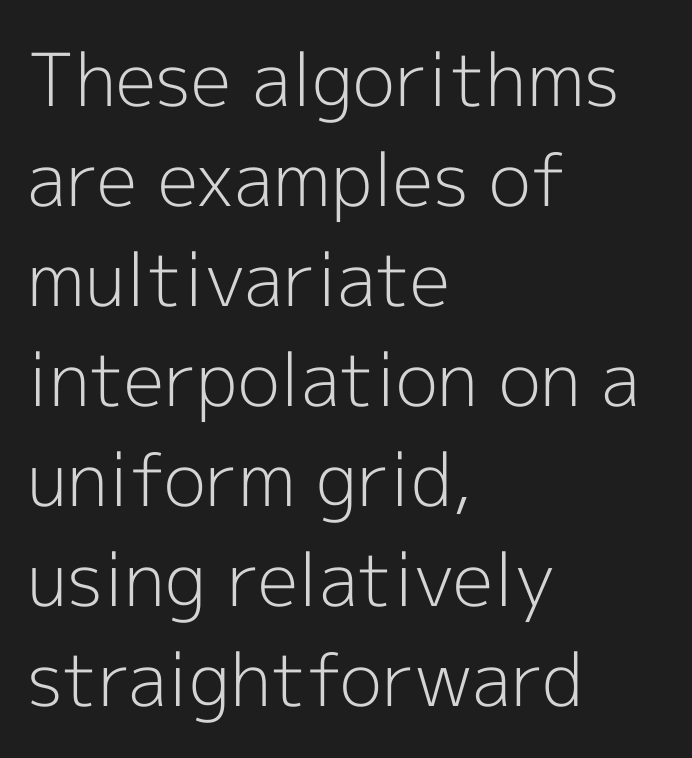
The characters are drawn with everyday or finer stroke widths. You could not count columns in this text — the font is proportionally spaced. The passage shown is not underscored anywhere. One-word summary of the alignment: left.
